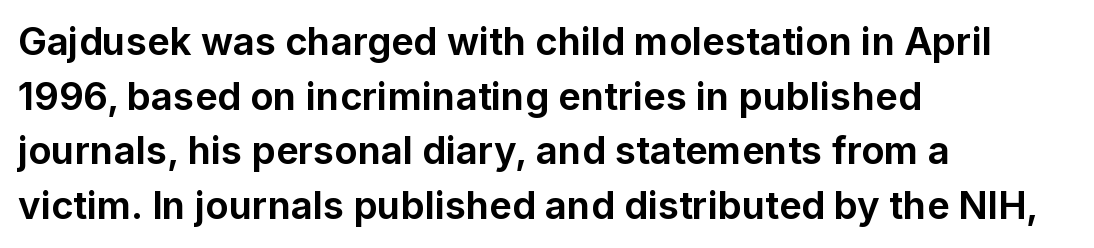
Honestly, there is no underline to notice here at all. Chunky letters — that's bold for sure. Teacher's note: observe the even left margin — that is flush-left alignment. Observe the ordinary spacing: letters are neighbours, not strangers.
